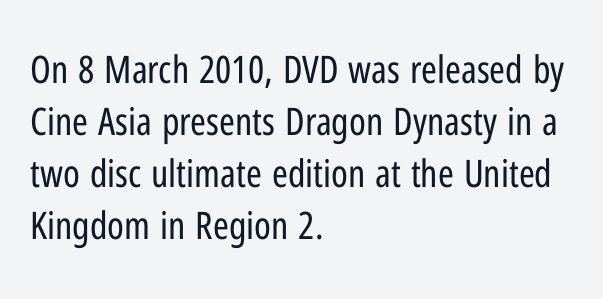
The image shows 38 px regular-weight, condensed sans-serif type, upright; set left-aligned, normal line spacing (1.37x), normal letter spacing, not underlined; low stroke contrast and a medium x-height.
